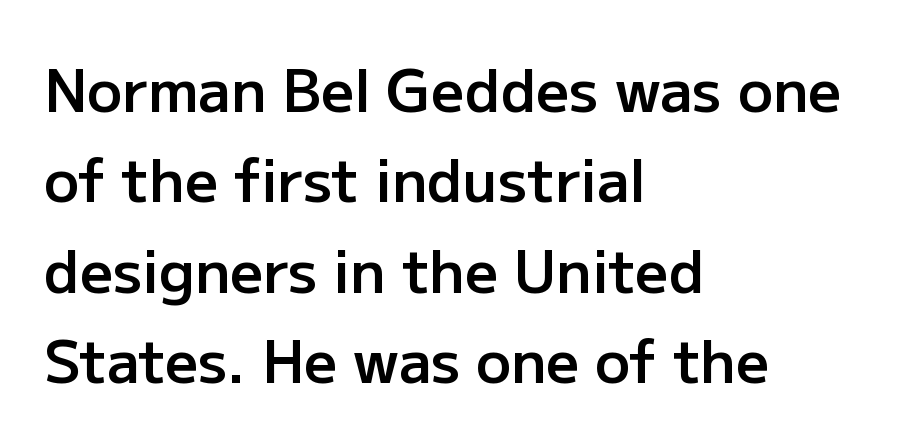
The image shows 58 px semibold sans-serif type, upright; set left-aligned, normal line spacing (1.56x), normal letter spacing, not underlined; low stroke contrast and a medium x-height.
